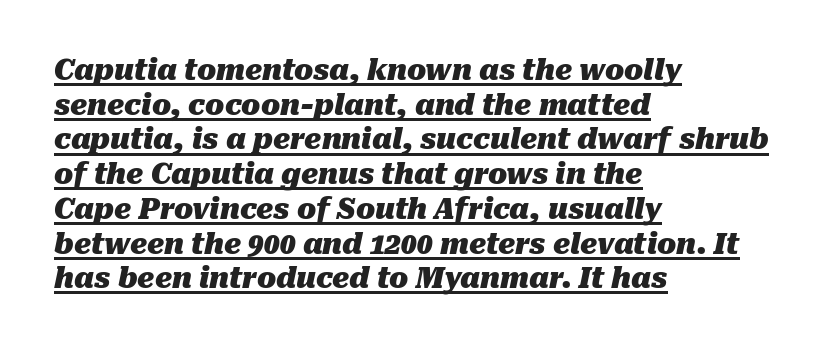
The image shows 28 px heavy type, italic (leaning right); set left-aligned, line spacing 1.24x, normal letter spacing, underlined; medium stroke contrast and a medium x-height.
